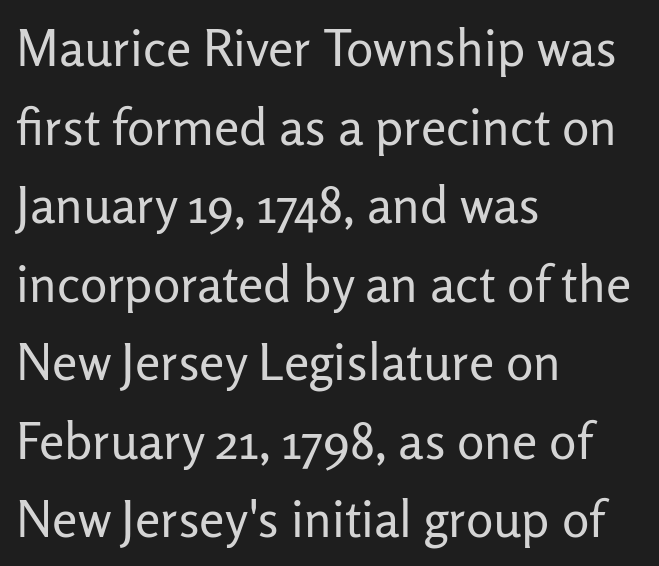
The letters advance in unequal steps, a hallmark of proportional type. The typography opts for an upright posture over an oblique one. Is there much room between lines? A standard amount, neither cramped nor airy. Caption: multi-line text, flush left, ragged right. Regarding serifs, this sample does without them. Bold? No — there's no thickening of the strokes.
